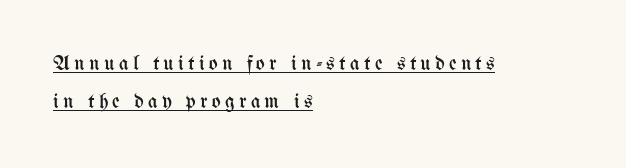
Q: Is the text bold? A: No.
Q: Is the text italic (slanted)? A: No, it is upright.
Q: Is the text underlined? A: Yes.
Q: How is the paragraph aligned? A: Left-aligned.
Q: Is the spacing between letters normal or unusually wide? A: Unusually wide.
